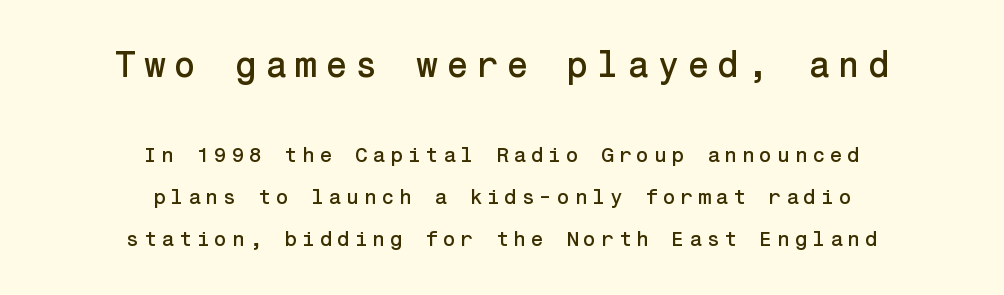
The image shows 36 px sans-serif type, upright; set centered, loose line spacing (1.99x), unusually wide letter spacing (+0.22 em), not underlined; the first (top) block is 1.71x larger; low stroke contrast and a medium x-height.
